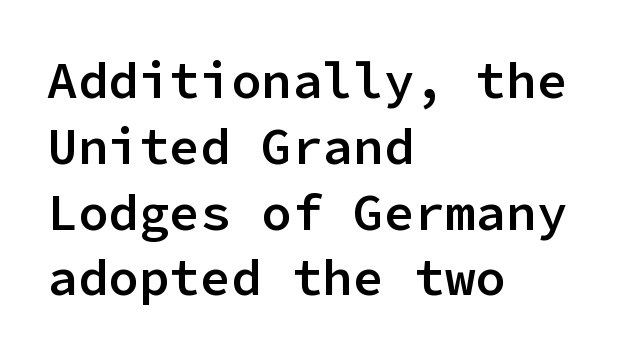
{"serif": "no", "italic": "no", "bold": "semi", "weight": "semibold", "width": "normal", "stroke_contrast": "low", "x_height": "medium", "monospaced": "yes", "underline": "no", "align": "left", "line_spacing": "normal", "line_spacing_ratio": 1.29, "letter_spacing": "normal", "letter_spacing_em": 0.0, "glyph_px": 51}
